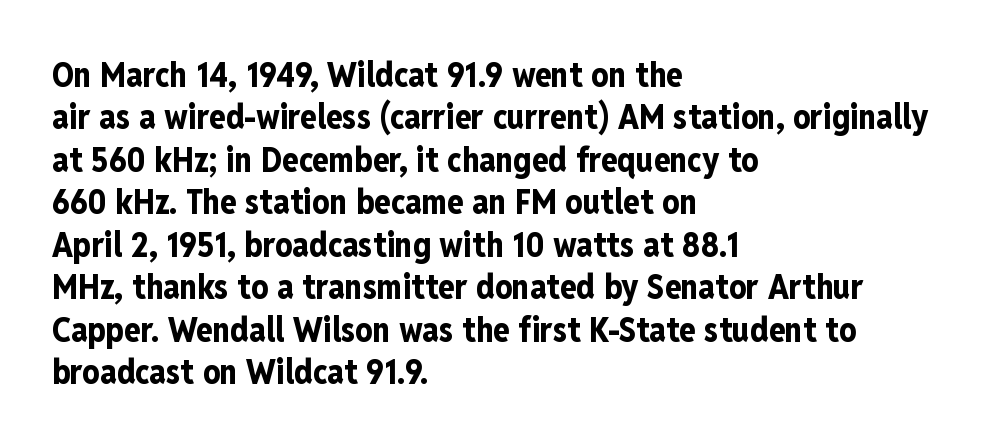
Q: Is the text bold? A: Yes.
Q: Is the text italic (slanted)? A: No, it is upright.
Q: Is the typeface a serif or a sans-serif typeface? A: Sans-serif.
Q: Is the text underlined? A: No.
Q: How is the paragraph aligned? A: Left-aligned.
Q: Is the spacing between letters normal or unusually wide? A: Normal.
Q: Is the spacing between lines tight, normal or loose? A: Normal.
Q: Width (condensed, normal, or wide)? A: Condensed.
Q: Stroke contrast? A: Low.
Q: x-height? A: Medium.
Q: Monospaced? A: No.
